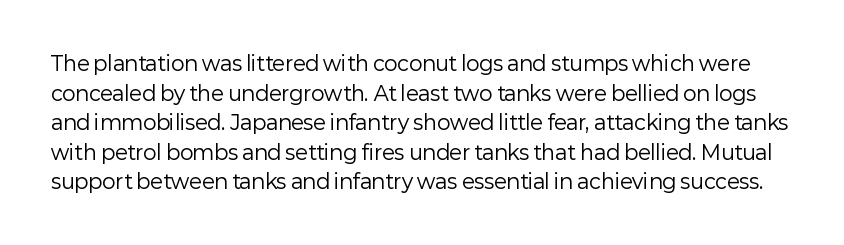
The image shows 20 px text type, upright; set normal line spacing (1.48x), normal letter spacing, not underlined.
